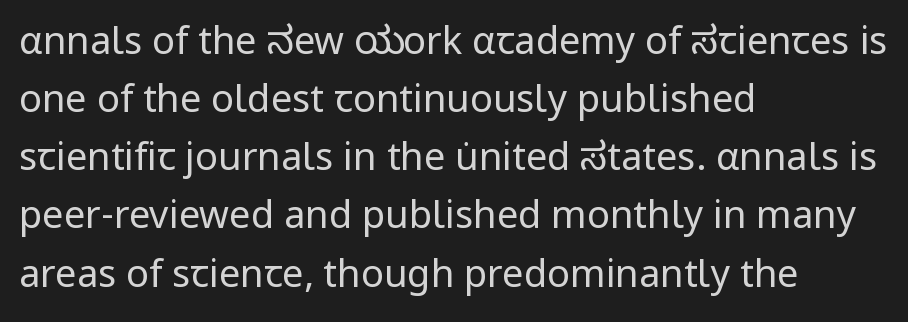
The image shows 38 px regular-weight sans-serif type, upright; set left-aligned, normal line spacing (1.53x), normal letter spacing, not underlined; low stroke contrast and a medium x-height.
